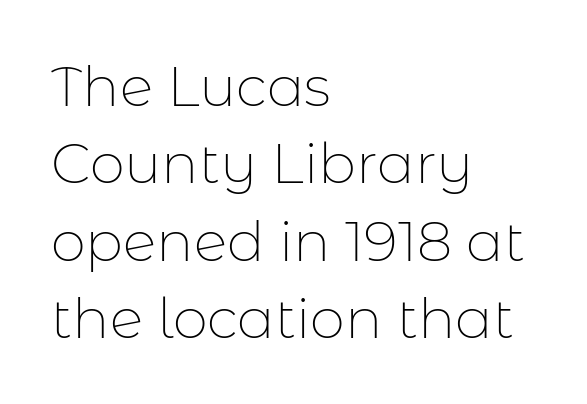
The image shows 56 px thin sans-serif type, upright; set left-aligned, normal line spacing (1.38x), normal letter spacing, not underlined; low stroke contrast and a medium x-height.
